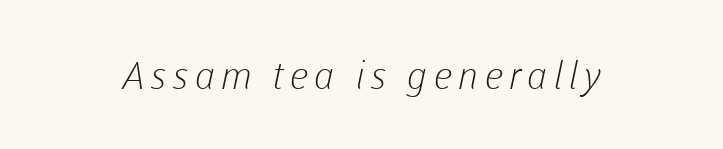
{"serif": "no", "bold": "no", "weight": "light", "width": "normal", "stroke_contrast": "low", "x_height": "medium", "monospaced": "no", "underline": "no", "glyph_px": 38}
